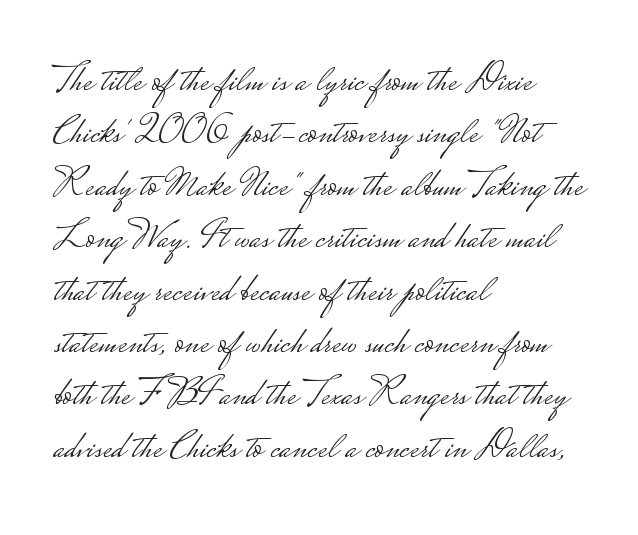
Words float on clear page, feet unadorned. The characters display no serif detailing; their extremities are plain. The letters look calm and open, with moderate or lighter stems. Layout note: lines flush left.
